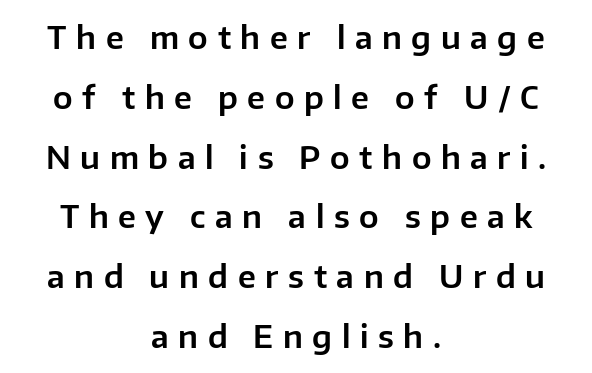
{"serif": "no", "italic": "no", "width": "normal", "stroke_contrast": "low", "x_height": "medium", "monospaced": "no", "underline": "no", "align": "center", "line_spacing": "loose", "line_spacing_ratio": 1.93, "letter_spacing": "wide", "letter_spacing_em": 0.31, "glyph_px": 31}
